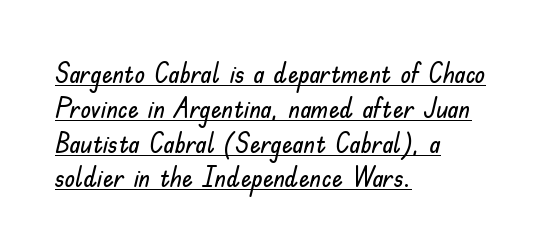
Q: Is the text italic (slanted)? A: Yes.
Q: Is the text underlined? A: Yes.
Q: How is the paragraph aligned? A: Left-aligned.
Q: Is the spacing between letters normal or unusually wide? A: Normal.
Q: Is the spacing between lines tight, normal or loose? A: Normal.
